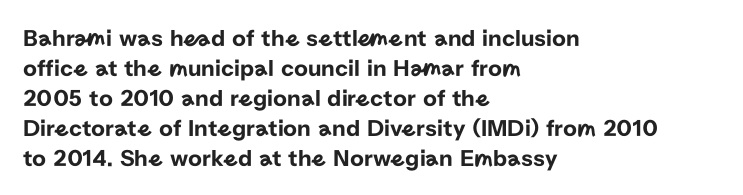
Q: Is the text italic (slanted)? A: No, it is upright.
Q: Is the text underlined? A: No.
Q: How is the paragraph aligned? A: Left-aligned.
Q: Is the spacing between letters normal or unusually wide? A: Normal.
Q: Is the spacing between lines tight, normal or loose? A: Normal.
